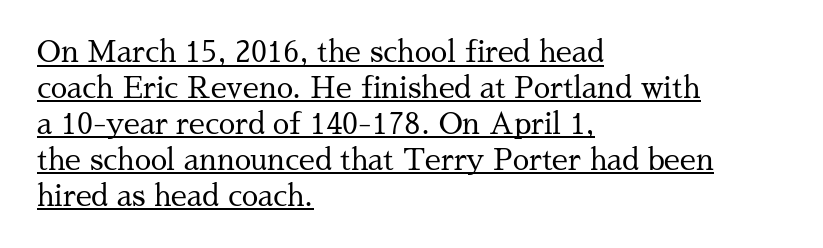
In terms of posture, this sample is upright. Character widths vary here, with narrow letters taking less room than wide ones. The passage shown is typeset with a serif family. Emphasis is given by a line drawn under the lettering. The lines are quadded left.
